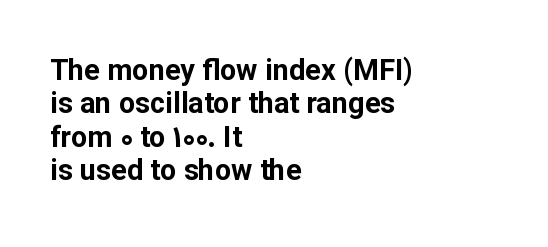
The image shows 29 px bold sans-serif type, upright; set left-aligned, tight line spacing (1.15x), normal letter spacing, not underlined; low stroke contrast and a medium x-height.
